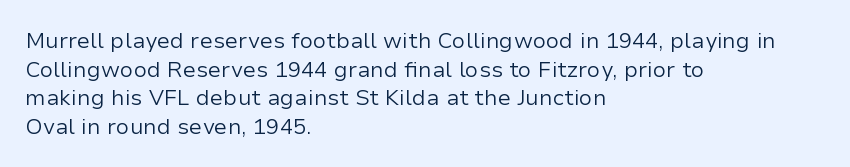
{"italic": "no", "bold": "no", "underline": "no", "align": "left", "line_spacing": "normal", "line_spacing_ratio": 1.3, "letter_spacing": "normal", "letter_spacing_em": 0.0, "glyph_px": 22}
